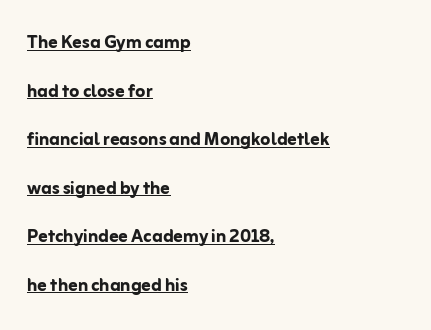
Q: Is the text bold? A: Yes.
Q: Is the text italic (slanted)? A: No, it is upright.
Q: Is the text underlined? A: Yes.
Q: How is the paragraph aligned? A: Left-aligned.
Q: Is the spacing between letters normal or unusually wide? A: Normal.
Q: Is the spacing between lines tight, normal or loose? A: Loose.
